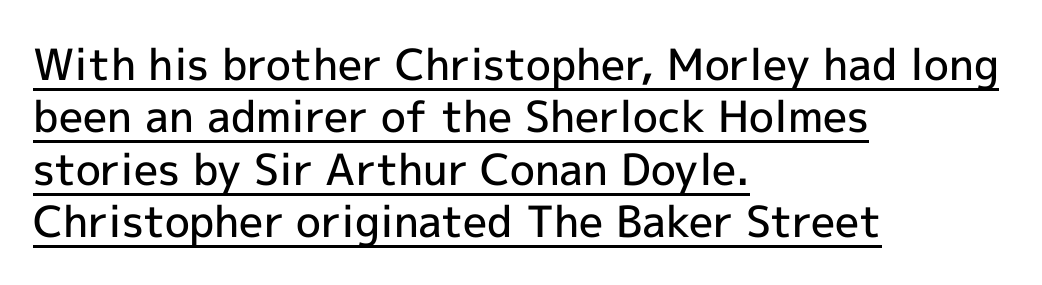
{"serif": "no", "italic": "no", "bold": "semi", "weight": "semibold", "width": "normal", "x_height": "medium", "monospaced": "no", "underline": "yes", "align": "left", "line_spacing_ratio": 1.22, "letter_spacing": "normal", "letter_spacing_em": 0.0, "glyph_px": 43}
